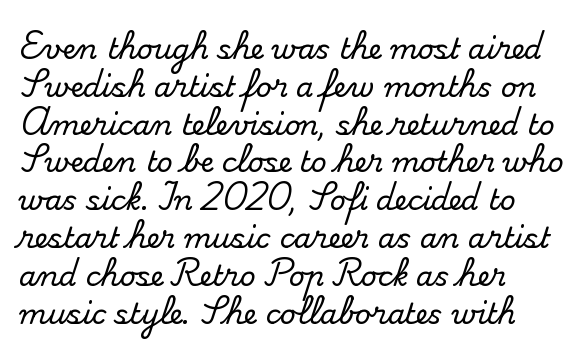
Default kerning and tracking; the words read as compact shapes. The lines sit at an ordinary, default distance from one another. Has an underline been added? It has not.
